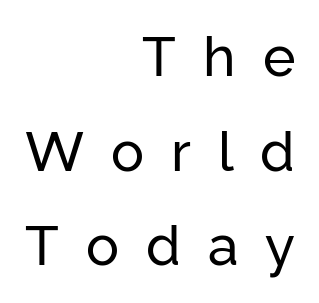
{"serif": "no", "italic": "no", "width": "normal", "stroke_contrast": "low", "x_height": "medium", "monospaced": "no", "underline": "no", "align": "right", "line_spacing_ratio": 1.72, "letter_spacing": "wide", "letter_spacing_em": 0.49, "glyph_px": 55}
